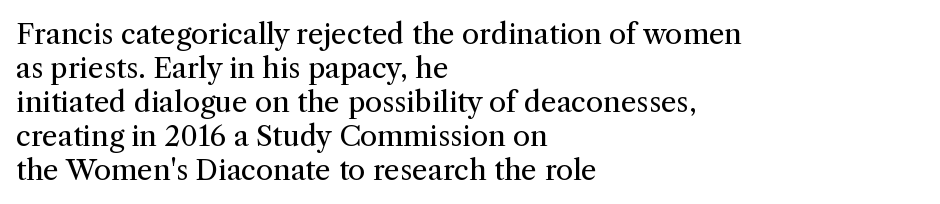
The image shows 28 px regular-weight serif type, upright; set left-aligned, line spacing 1.21x, normal letter spacing, not underlined; medium stroke contrast and a medium x-height.
